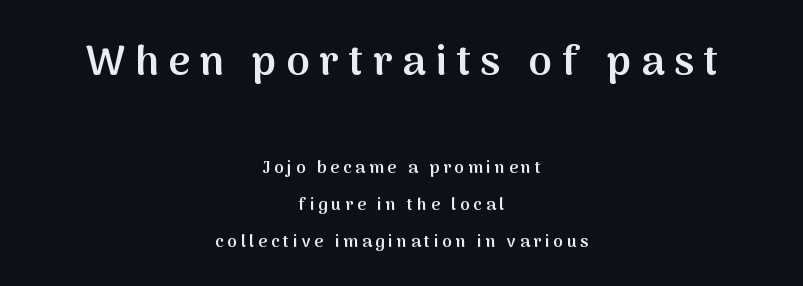
Visually the block forms a symmetrical silhouette, jagged on both flanks. A typesetter would mark this as roman, not italic. Type style note: lacks serifs. Words float on clear page, feet unadorned.
